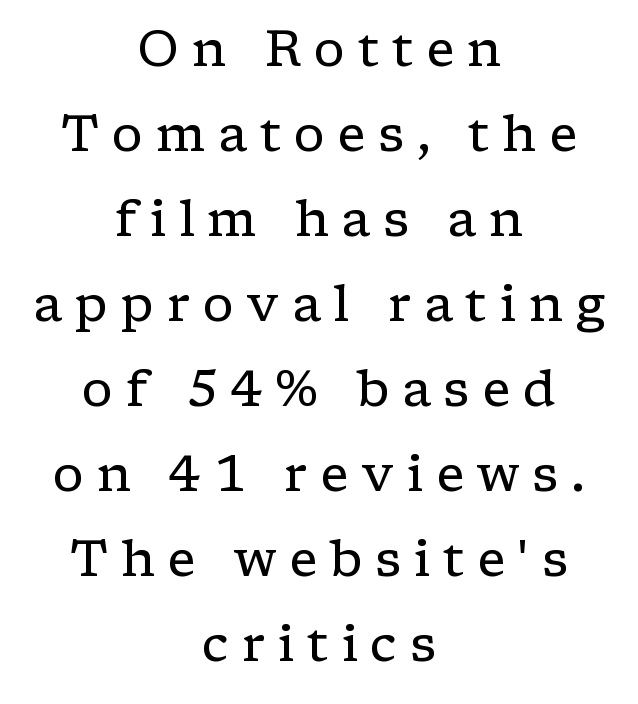
Students, note that the glyphs here are deliberately spaced far apart. Looks like regular typesetting: each glyph gets only the width it needs. Descenders are the only things crossing below the line. Normally led — the rows are evenly, conventionally spaced.
